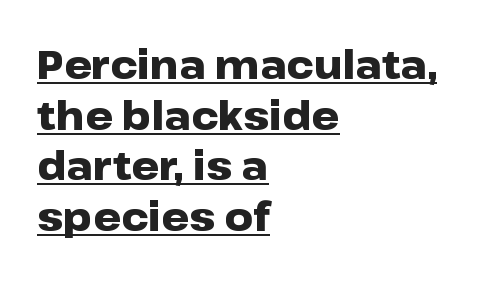
The image shows 39 px heavy, wide sans-serif type, upright; set left-aligned, normal line spacing (1.3x), normal letter spacing, underlined; low stroke contrast and a medium x-height.
